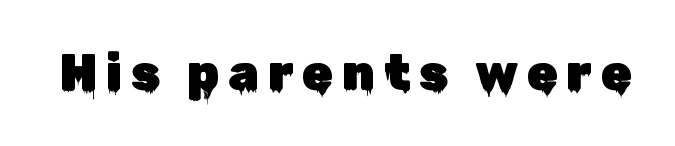
The image shows 50 px sans-serif type, upright; set not underlined; low stroke contrast and a medium x-height.
